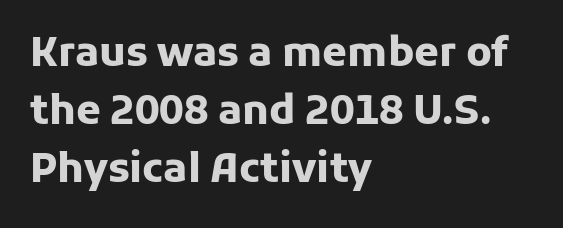
Compared with typical paragraphs, the rows here are spaced about the same. Nope, no serifs anywhere on these letters. Which margin do the lines hug? The left one — the right edge is uneven. Heavy, bold letterforms.
